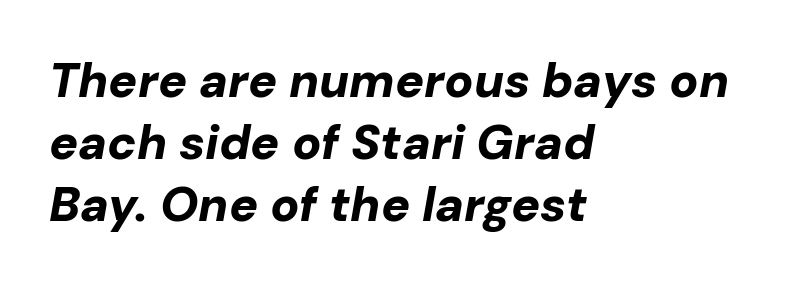
{"italic": "yes", "lean": "right", "slant_degrees": 10, "bold": "yes", "weight": "bold", "width": "normal", "stroke_contrast": "low", "x_height": "medium", "monospaced": "no", "underline": "no", "align": "left", "line_spacing": "normal", "line_spacing_ratio": 1.29, "letter_spacing": "normal", "letter_spacing_em": 0.0, "glyph_px": 48}
